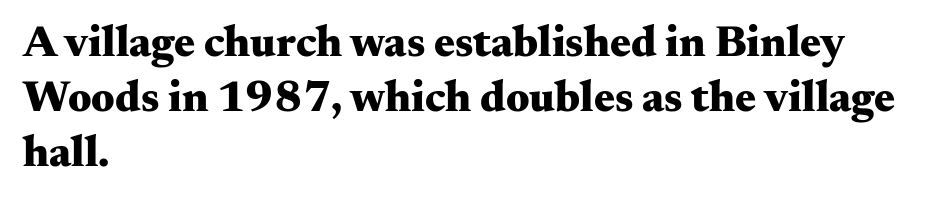
The font family rendered here belongs to the serif group. Glyph-to-glyph distance matches everyday printed text. The zone under the glyphs is completely vacant. When letters stand straight like this, we call the style roman or upright. Visually the block forms a straight wall on the left and a jagged coastline on the right. Notice how thick the strokes are: this is what a full bold looks like.
